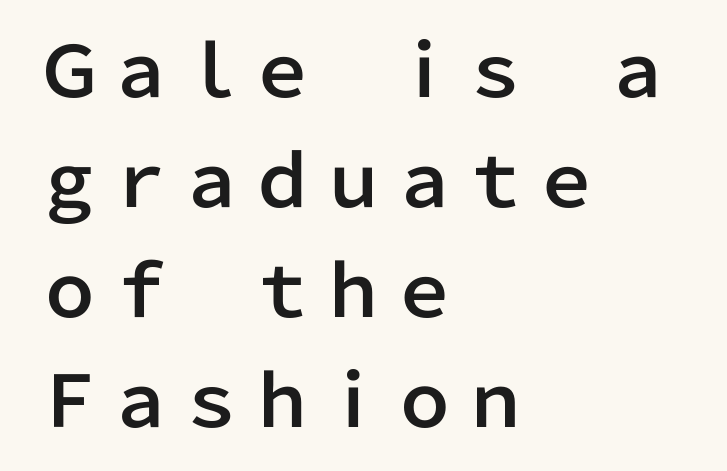
Spacing verdict: proportional, widths tailored to each character. Layout note: lines flush left. The line-height multiplier appears to be the usual default. The gaps between neighbouring characters are ordinary and unremarkable. The passage shown is not underscored anywhere. Typographically, this falls in the sans-serif category.
